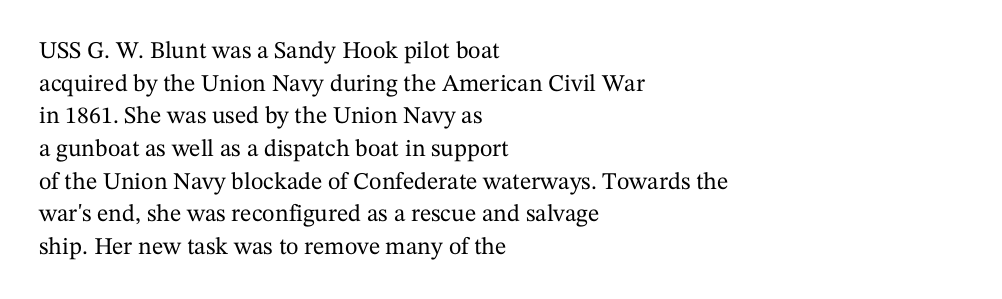
The image shows 24 px text type, upright; set left-aligned, normal line spacing (1.36x), normal letter spacing, not underlined.
